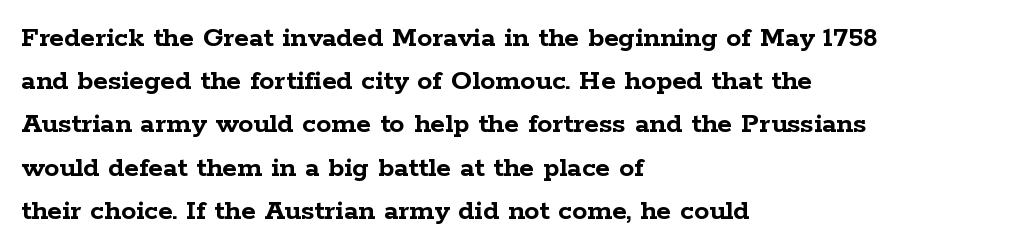
Quick note: underline off. When letters stand straight like this, we call the style roman or upright. The typesetter chose a ragged-right arrangement here. Whoever set this chose a conventional vertical rhythm. Letterform terminals end in serifs throughout the passage. Note the varied advance widths — an 'i' is clearly narrower than an 'm'.
